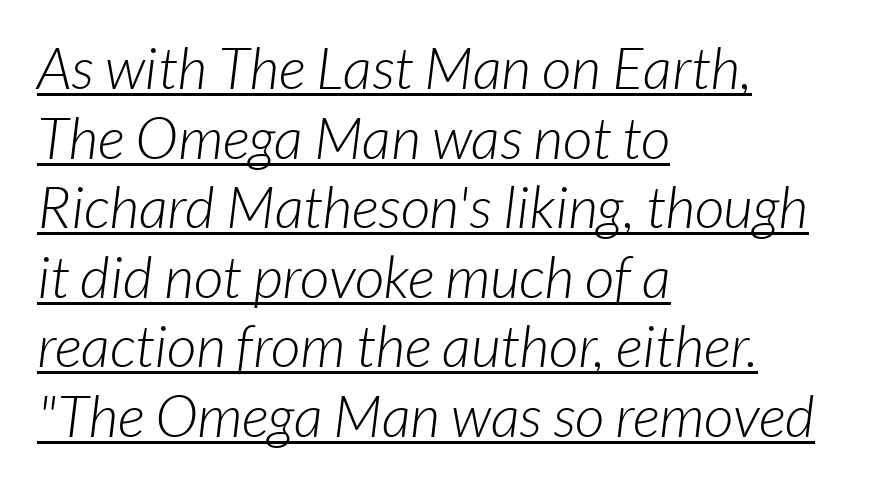
Q: Is the text bold? A: No.
Q: Is the typeface a serif or a sans-serif typeface? A: Sans-serif.
Q: Is the text underlined? A: Yes.
Q: How is the paragraph aligned? A: Left-aligned.
Q: Is the spacing between letters normal or unusually wide? A: Normal.
Q: Width (condensed, normal, or wide)? A: Normal.
Q: Stroke contrast? A: Low.
Q: x-height? A: Medium.
Q: Monospaced? A: No.
